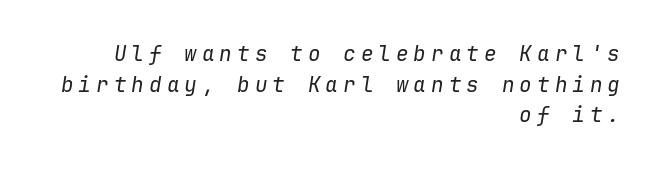
{"italic": "yes", "lean": "right", "slant_degrees": 9, "bold": "no", "underline": "no", "align": "right", "line_spacing": "normal", "line_spacing_ratio": 1.46, "letter_spacing": "wide", "letter_spacing_em": 0.24, "glyph_px": 21}
